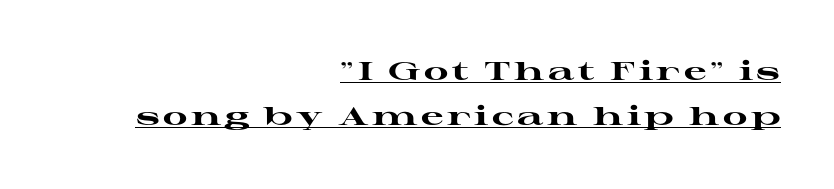
The typesetter has applied underlining to the passage shown. Heavy-handed strokes throughout: this text is bold. Which margin do the lines hug? The right one — the left edge is uneven. This is roman type, the default non-slanted kind.
